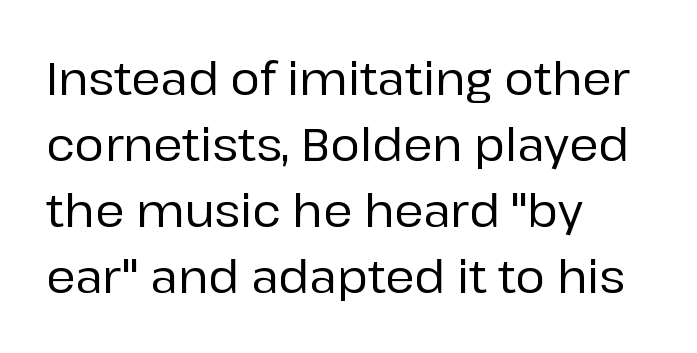
The image shows 45 px sans-serif type, upright; set left-aligned, normal line spacing (1.47x), normal letter spacing, not underlined; low stroke contrast and a medium x-height.
